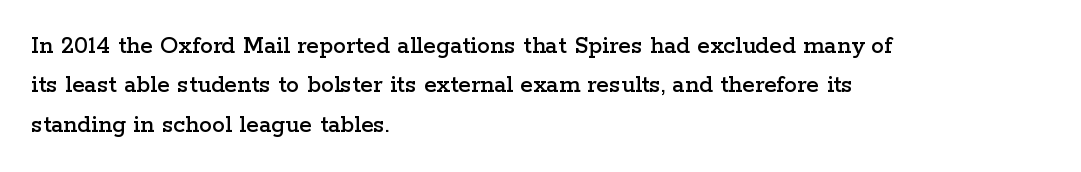
Q: Is the text italic (slanted)? A: No, it is upright.
Q: Is the text underlined? A: No.
Q: How is the paragraph aligned? A: Left-aligned.
Q: Is the spacing between letters normal or unusually wide? A: Normal.
Q: Is the spacing between lines tight, normal or loose? A: Normal.
